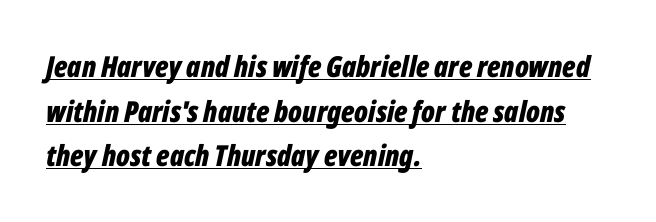
The image shows 29 px bold, condensed type, italic (leaning right); set left-aligned, normal line spacing (1.54x), normal letter spacing, underlined; low stroke contrast and a medium x-height.
